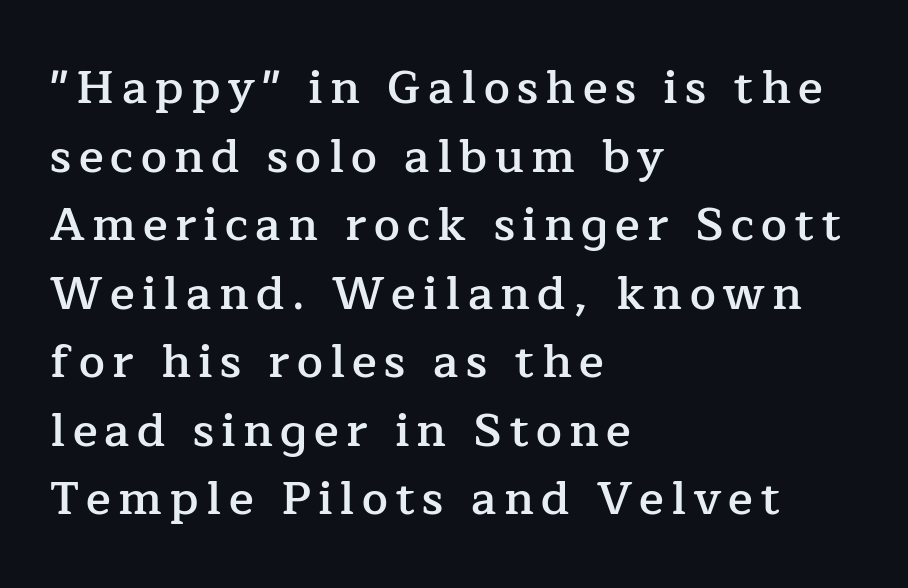
Q: Is the text bold? A: Semi-bold.
Q: Is the text italic (slanted)? A: No, it is upright.
Q: Is the typeface a serif or a sans-serif typeface? A: Serif.
Q: Is the text underlined? A: No.
Q: How is the paragraph aligned? A: Left-aligned.
Q: Is the spacing between lines tight, normal or loose? A: Normal.
Q: Width (condensed, normal, or wide)? A: Normal.
Q: Stroke contrast? A: Low.
Q: x-height? A: Medium.
Q: Monospaced? A: No.
